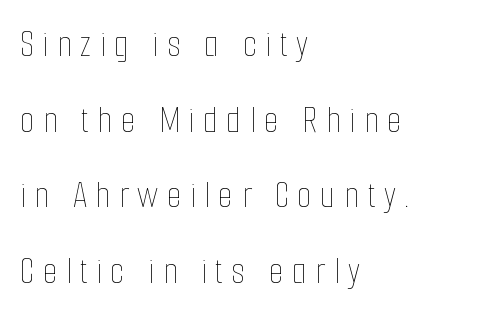
A typesetter would call this leading open, well beyond the default. The zone under the glyphs is completely vacant. Words appear elongated and porous because spacing is wide. The font's upright variant was chosen for this text.
